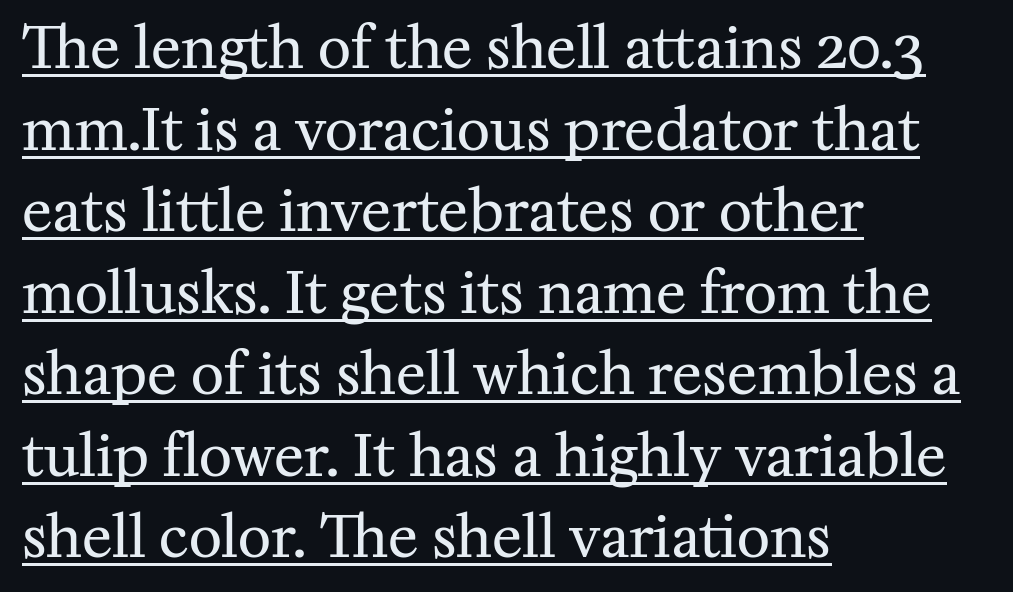
The image shows 57 px regular-weight serif type, upright; set left-aligned, normal line spacing (1.43x), normal letter spacing, underlined; medium stroke contrast and a medium x-height.
